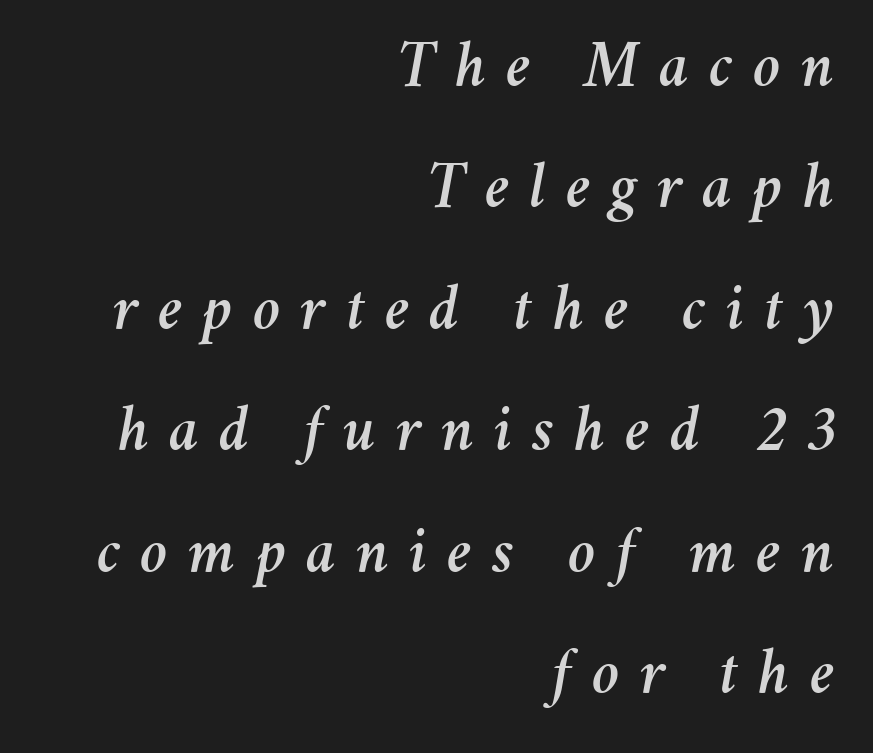
Compared with typical body copy, the letter spacing here is much looser. Here the designer chose a conventional face with non-uniform glyph widths. Descenders hang freely into open space. Horizontally, the lines are justified to the trailing edge only. The font's italic variant was chosen for this text.
